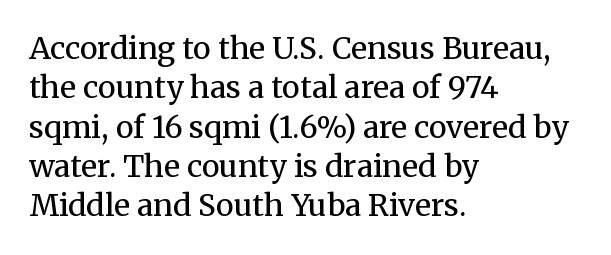
{"serif": "yes", "italic": "no", "bold": "no", "weight": "regular", "width": "normal", "stroke_contrast": "medium", "x_height": "medium", "monospaced": "no", "underline": "no", "align": "left", "line_spacing": "normal", "line_spacing_ratio": 1.31, "letter_spacing": "normal", "letter_spacing_em": 0.0, "glyph_px": 30}
